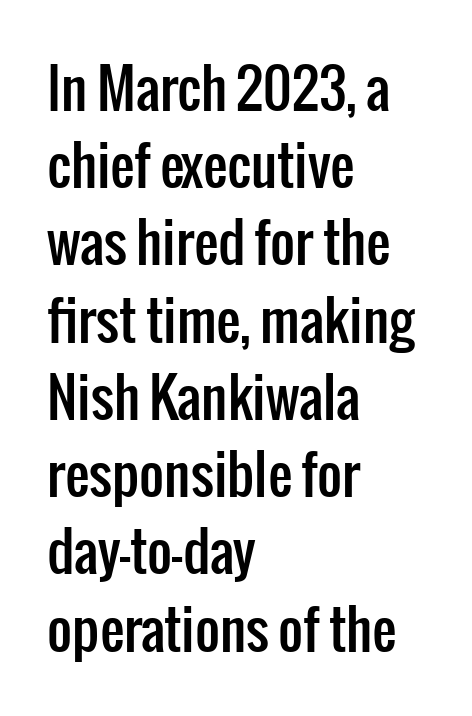
{"serif": "no", "italic": "no", "width": "condensed", "stroke_contrast": "low", "x_height": "medium", "monospaced": "no", "underline": "no", "align": "left", "line_spacing": "normal", "line_spacing_ratio": 1.43, "letter_spacing": "normal", "letter_spacing_em": 0.0, "glyph_px": 54}
